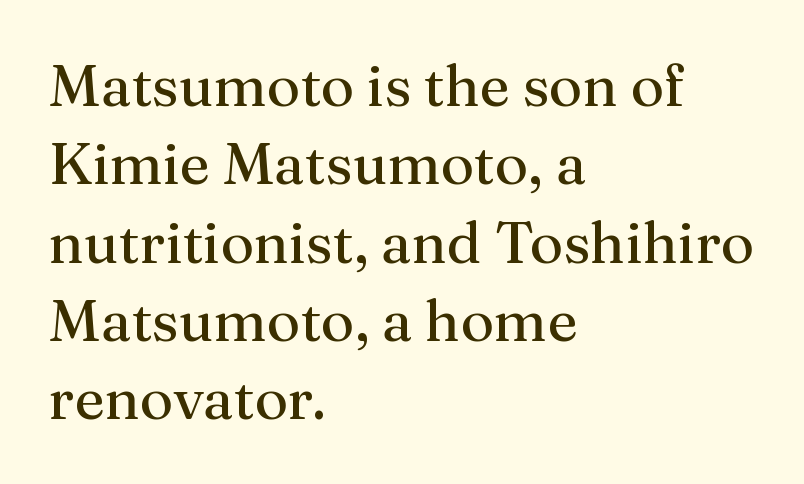
Unbolded letterforms with no extra heft. Is the letter spacing exaggerated? No — it looks like the ordinary default. Tall strokes in this sample are plumb rather than angled. Short and long lines alike share a common starting point at left. Check the space under the baseline: it is left empty. You could not count columns in this text — the font is proportionally spaced.
